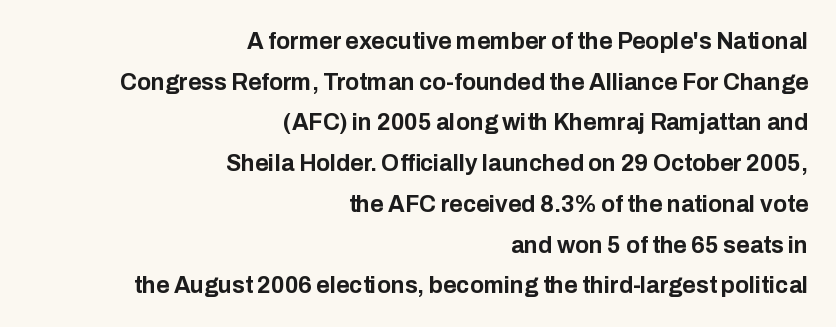
{"italic": "no", "bold": "yes", "underline": "no", "align": "right", "line_spacing_ratio": 1.77, "letter_spacing": "normal", "letter_spacing_em": 0.0, "glyph_px": 23}
